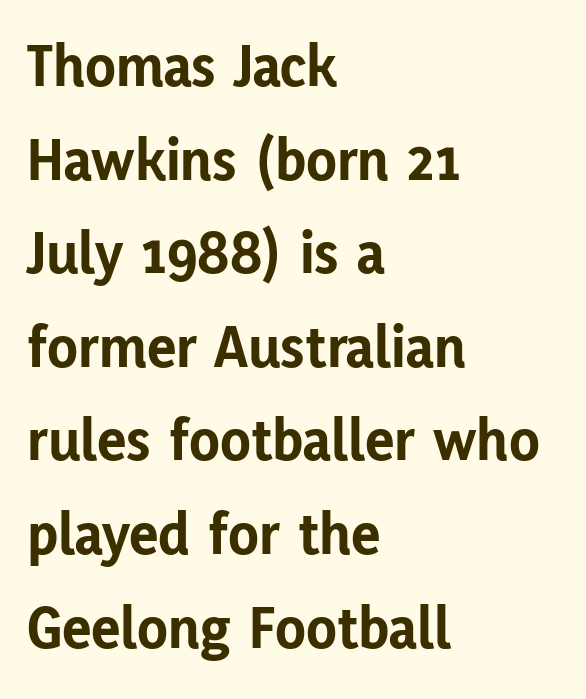
Q: Is the text bold? A: Yes.
Q: Is the text italic (slanted)? A: No, it is upright.
Q: Is the typeface a serif or a sans-serif typeface? A: Sans-serif.
Q: Is the text underlined? A: No.
Q: How is the paragraph aligned? A: Left-aligned.
Q: Is the spacing between letters normal or unusually wide? A: Normal.
Q: Is the spacing between lines tight, normal or loose? A: Normal.
Q: Width (condensed, normal, or wide)? A: Normal.
Q: Stroke contrast? A: Low.
Q: x-height? A: Medium.
Q: Monospaced? A: No.
